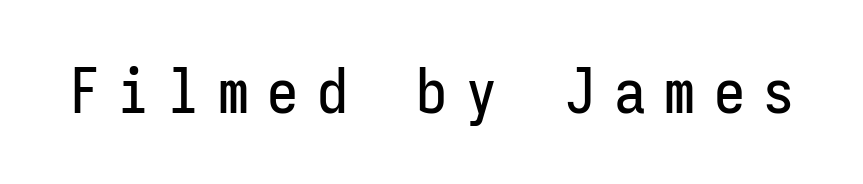
The passage shown is typed in a monospace face where columns stay perfectly aligned. Glance below the letters and you will spot only blank space. Does the lettering tilt? It doesn't — this is upright. Grotesque or geometric, the face here clearly has no serifs. Each word looks stretched out because of the extra space between its letters.
